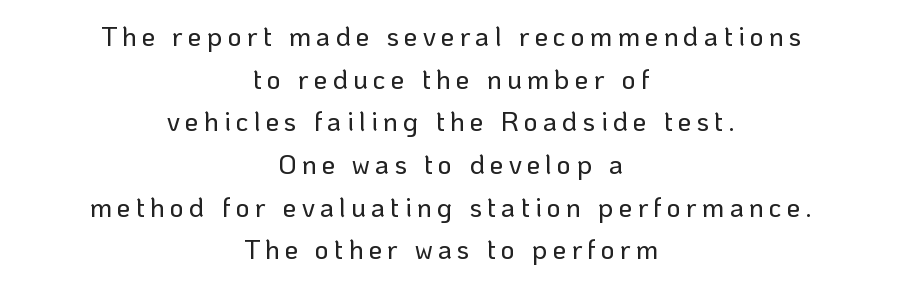
Unmarked baselines from the first word to the last. Every stem runs plumb, perpendicular to the baseline. This rendering uses center alignment, leaving both contours irregular but symmetric. Leading: standard.
